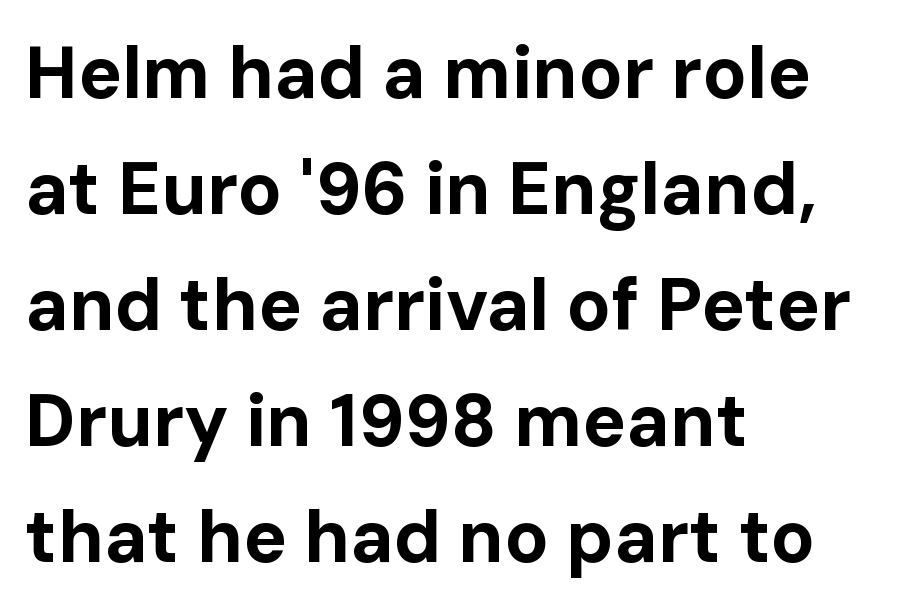
{"serif": "no", "italic": "no", "bold": "yes", "weight": "bold", "width": "normal", "stroke_contrast": "low", "x_height": "medium", "monospaced": "no", "underline": "no", "align": "left", "line_spacing": "normal", "line_spacing_ratio": 1.59, "letter_spacing": "normal", "letter_spacing_em": 0.0, "glyph_px": 73}
